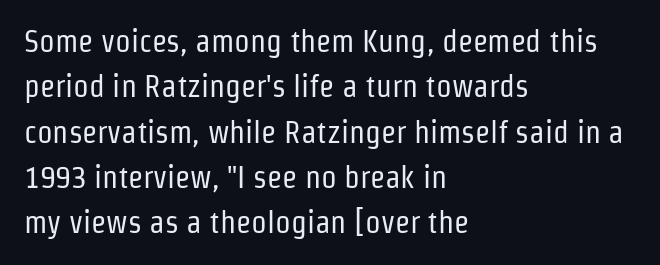
{"serif": "no", "italic": "no", "bold": "no", "weight": "regular", "width": "condensed", "stroke_contrast": "low", "x_height": "medium", "monospaced": "no", "underline": "no", "align": "left", "line_spacing": "normal", "line_spacing_ratio": 1.46, "letter_spacing": "normal", "letter_spacing_em": 0.0, "glyph_px": 31}
